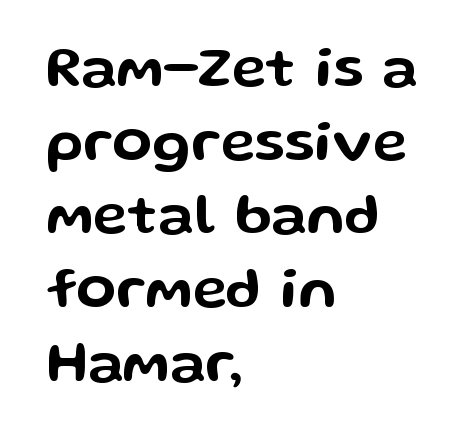
The image shows 58 px wide sans-serif type, upright; set left-aligned, normal line spacing (1.27x), normal letter spacing, not underlined; low stroke contrast and a medium x-height.
